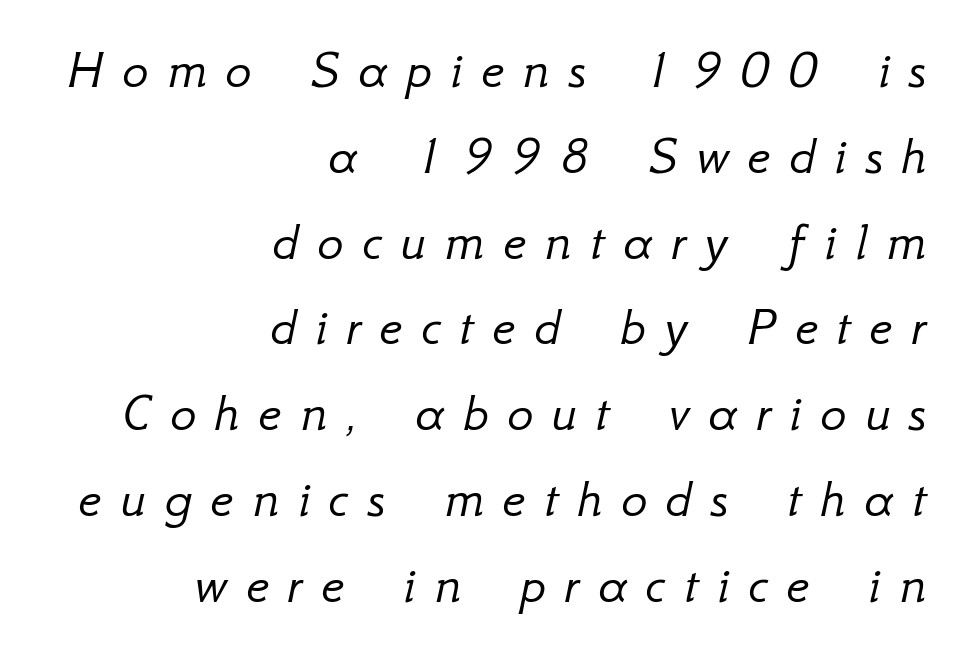
Q: Is the text bold? A: No.
Q: Is the text italic (slanted)? A: Yes, it leans right by about 12 degrees.
Q: Is the text underlined? A: No.
Q: How is the paragraph aligned? A: Right-aligned.
Q: Is the spacing between letters normal or unusually wide? A: Unusually wide.
Q: Is the spacing between lines tight, normal or loose? A: Normal.
Q: Width (condensed, normal, or wide)? A: Normal.
Q: Stroke contrast? A: Low.
Q: x-height? A: Small.
Q: Monospaced? A: No.
